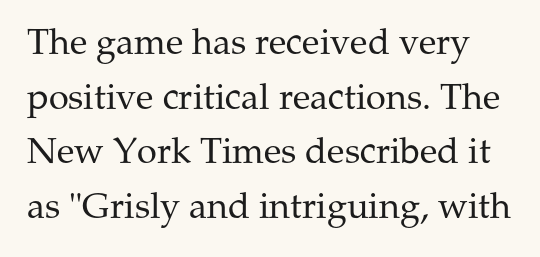
The image shows 36 px regular-weight serif type, upright; set normal line spacing (1.52x), normal letter spacing, not underlined; medium stroke contrast and a medium x-height.
